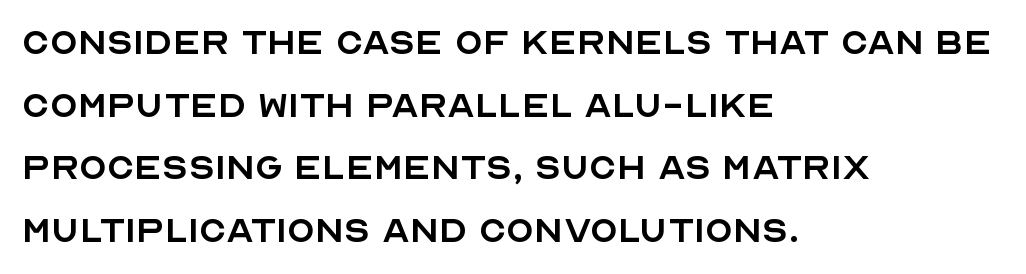
Q: Is the text bold? A: No.
Q: Is the text italic (slanted)? A: No, it is upright.
Q: Is the typeface a serif or a sans-serif typeface? A: Sans-serif.
Q: Is the text underlined? A: No.
Q: How is the paragraph aligned? A: Left-aligned.
Q: Is the spacing between letters normal or unusually wide? A: Normal.
Q: Is the spacing between lines tight, normal or loose? A: Normal.
Q: Width (condensed, normal, or wide)? A: Normal.
Q: x-height? A: Large.
Q: Monospaced? A: No.
